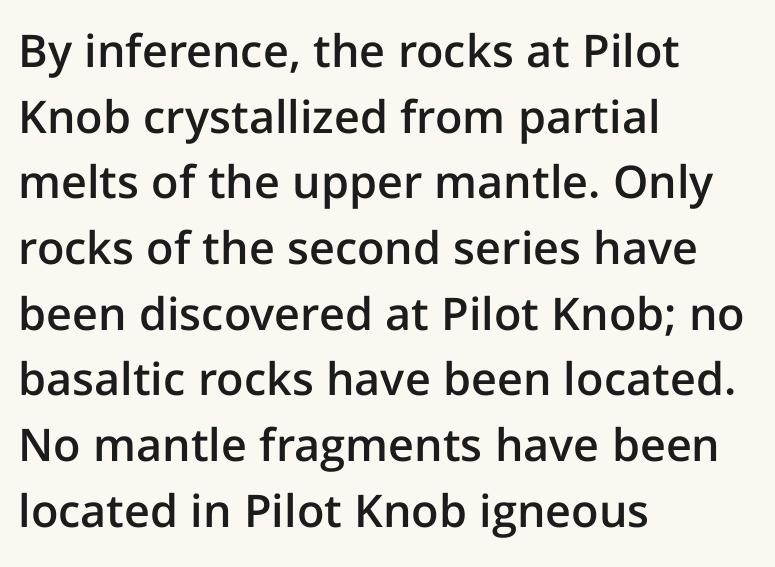
If you drew a line through each stem, it would be perfectly vertical. Between one letter and the next there's only the usual sliver of space. No feet cap the strokes, marking this as sans-serif type. Each letter keeps its own natural width here, so spacing adapts to shape. Weight: semibold (demi). In terms of leading, this rendering sits right in the middle.
